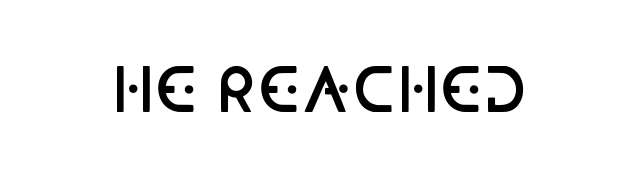
{"serif": "no", "italic": "no", "bold": "semi", "weight": "semibold", "width": "condensed", "stroke_contrast": "low", "x_height": "large", "monospaced": "no", "underline": "no", "letter_spacing": "normal", "letter_spacing_em": 0.0, "glyph_px": 59}
